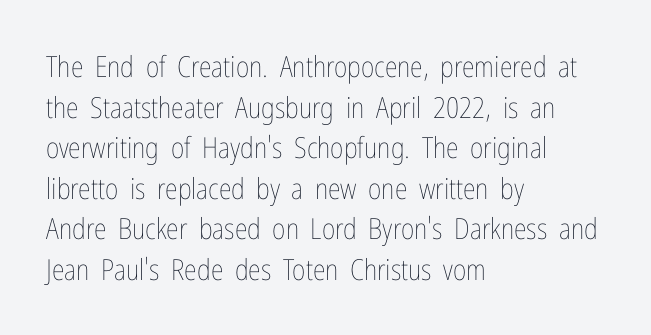
{"italic": "no", "bold": "no", "weight": "thin", "width": "condensed", "stroke_contrast": "low", "x_height": "medium", "monospaced": "no", "underline": "no", "align": "left", "line_spacing": "normal", "line_spacing_ratio": 1.4, "letter_spacing": "normal", "letter_spacing_em": 0.0, "glyph_px": 29}
